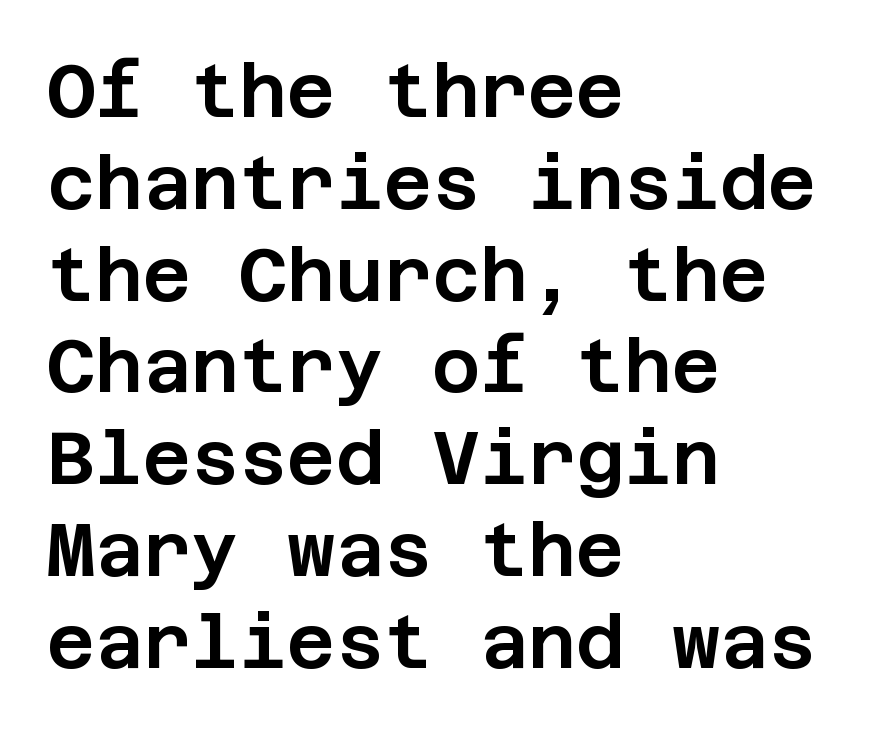
Q: Is the text italic (slanted)? A: No, it is upright.
Q: Is the typeface a serif or a sans-serif typeface? A: Sans-serif.
Q: Is the text underlined? A: No.
Q: How is the paragraph aligned? A: Left-aligned.
Q: Is the spacing between letters normal or unusually wide? A: Normal.
Q: Width (condensed, normal, or wide)? A: Normal.
Q: Stroke contrast? A: Low.
Q: x-height? A: Large.
